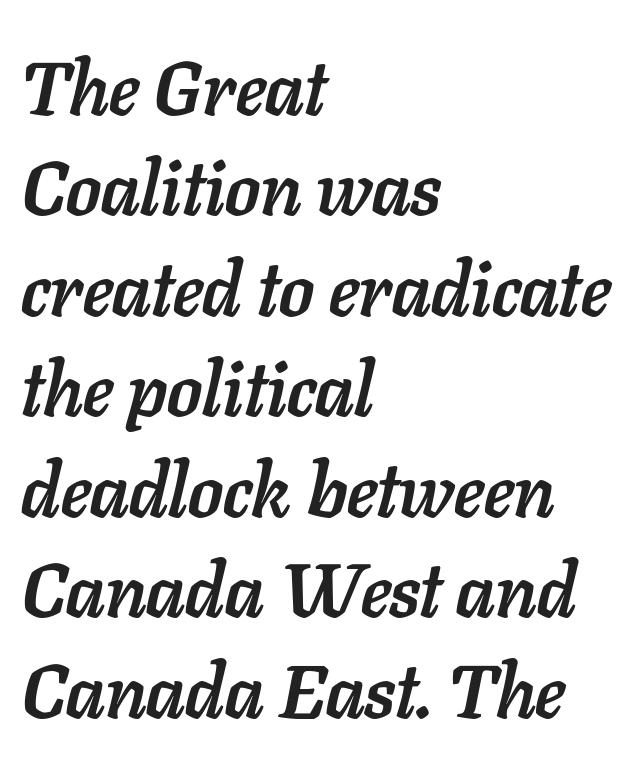
The image shows 75 px semibold type, italic (leaning right); set left-aligned, normal line spacing (1.34x), normal letter spacing, not underlined; low stroke contrast and a medium x-height.
